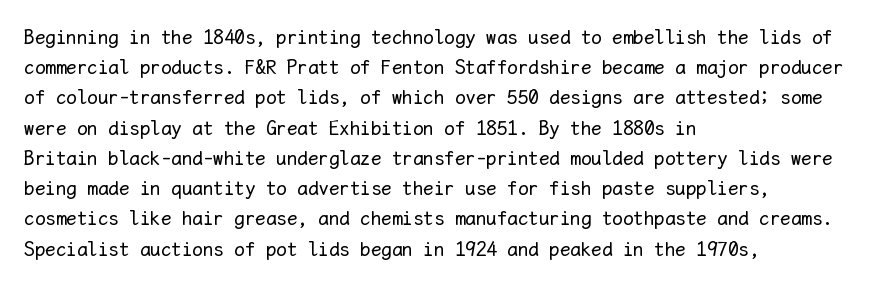
{"italic": "no", "bold": "no", "underline": "no", "align": "left", "line_spacing": "normal", "line_spacing_ratio": 1.44, "letter_spacing": "normal", "letter_spacing_em": 0.0, "glyph_px": 21}
